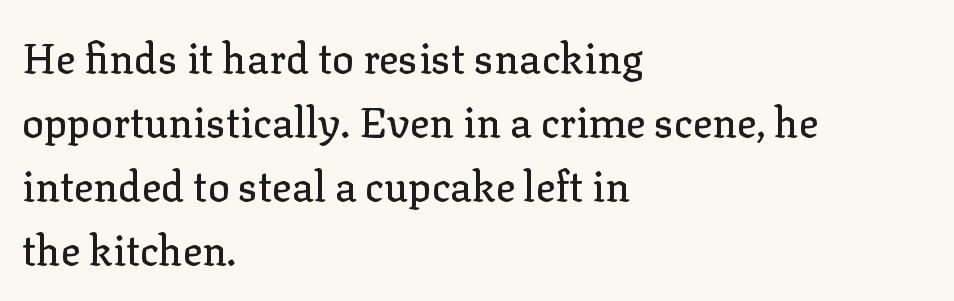
Q: Is the text italic (slanted)? A: No, it is upright.
Q: Is the typeface a serif or a sans-serif typeface? A: Serif.
Q: Is the text underlined? A: No.
Q: How is the paragraph aligned? A: Left-aligned.
Q: Is the spacing between letters normal or unusually wide? A: Normal.
Q: Is the spacing between lines tight, normal or loose? A: Normal.
Q: Width (condensed, normal, or wide)? A: Normal.
Q: Stroke contrast? A: Low.
Q: x-height? A: Medium.
Q: Monospaced? A: No.
